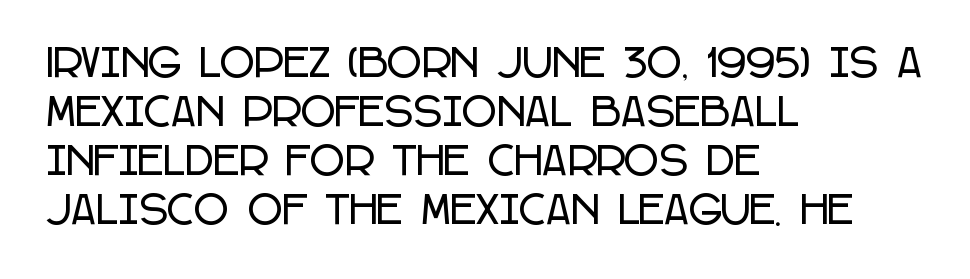
The image shows 38 px condensed sans-serif type, upright; set left-aligned, normal line spacing (1.29x), normal letter spacing, not underlined; low stroke contrast and a large x-height.
